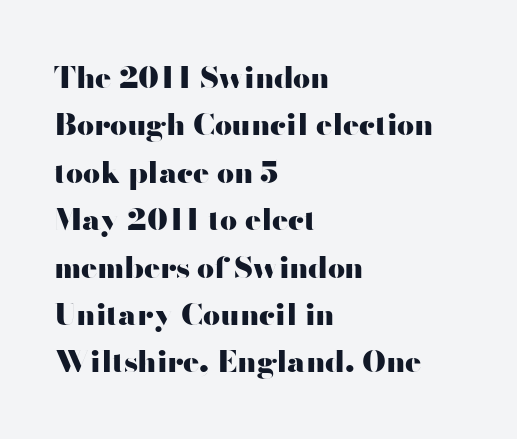
These lines are rendered in a variable-pitch font. Is there much room between lines? A standard amount, neither cramped nor airy. Decoration check: the copy has no underline. Caption: multi-line text, flush left, ragged right. Italic: no, the glyphs are upright roman.
